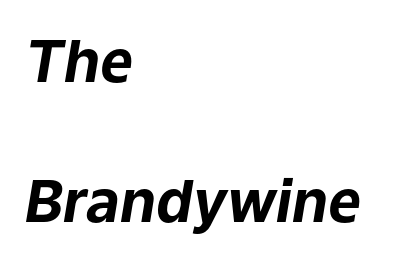
{"italic": "yes", "lean": "right", "slant_degrees": 9, "bold": "yes", "weight": "bold", "width": "normal", "stroke_contrast": "low", "x_height": "medium", "monospaced": "no", "underline": "no", "align": "left", "line_spacing": "loose", "line_spacing_ratio": 2.42, "letter_spacing": "normal", "letter_spacing_em": 0.0, "glyph_px": 58}
